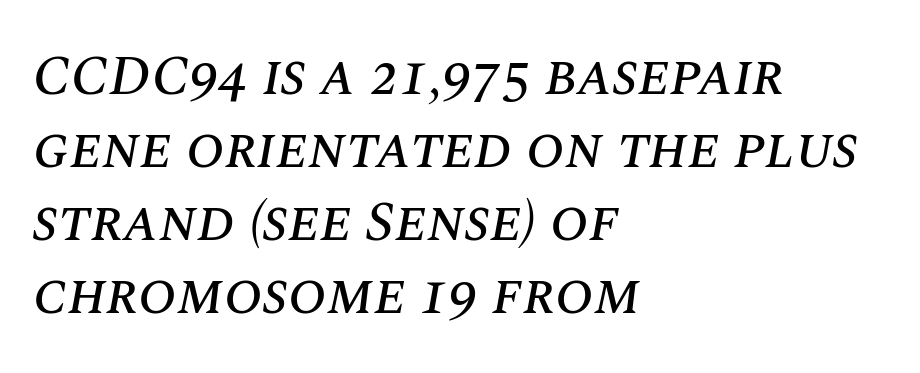
A typesetter would mark this as italic. Where is the straight margin? On the left. Notice how descenders clear the ascenders below comfortably — that's standard leading. In terms of letterspacing, this is plain default setting. Bare-footed words on every line.
